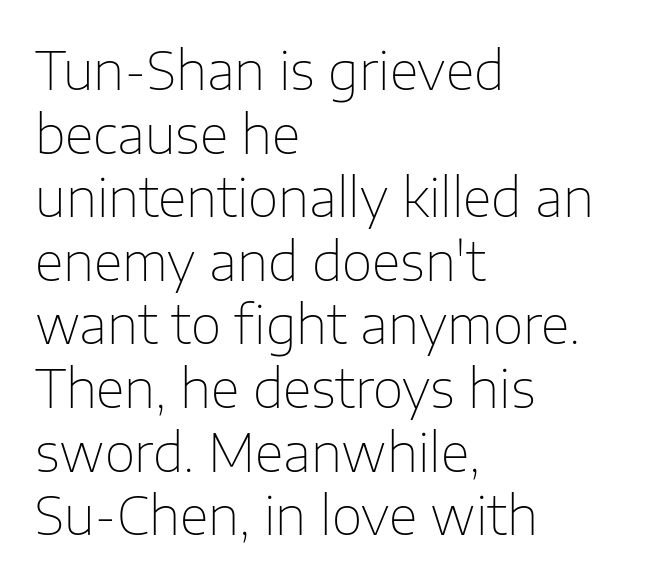
Q: Is the text bold? A: No.
Q: Is the text italic (slanted)? A: No, it is upright.
Q: Is the typeface a serif or a sans-serif typeface? A: Sans-serif.
Q: Is the text underlined? A: No.
Q: How is the paragraph aligned? A: Left-aligned.
Q: Is the spacing between letters normal or unusually wide? A: Normal.
Q: Width (condensed, normal, or wide)? A: Normal.
Q: Stroke contrast? A: Low.
Q: x-height? A: Medium.
Q: Monospaced? A: No.
